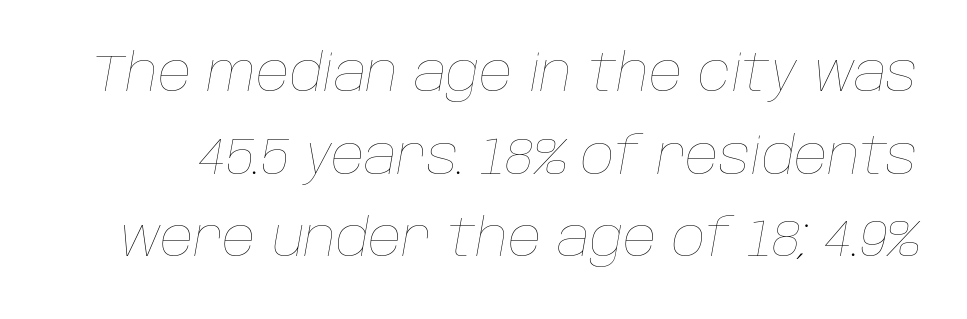
{"italic": "yes", "lean": "right", "slant_degrees": 10, "bold": "no", "weight": "thin", "width": "normal", "stroke_contrast": "low", "x_height": "large", "monospaced": "no", "underline": "no", "line_spacing": "normal", "line_spacing_ratio": 1.59, "letter_spacing": "normal", "letter_spacing_em": 0.0, "glyph_px": 52}
